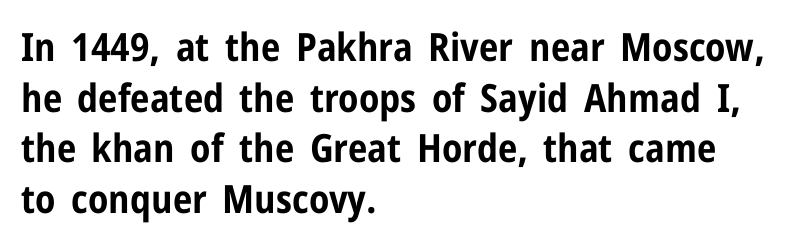
Q: Is the text bold? A: Yes.
Q: Is the text italic (slanted)? A: No, it is upright.
Q: Is the typeface a serif or a sans-serif typeface? A: Sans-serif.
Q: Is the text underlined? A: No.
Q: How is the paragraph aligned? A: Left-aligned.
Q: Is the spacing between letters normal or unusually wide? A: Normal.
Q: Is the spacing between lines tight, normal or loose? A: Normal.
Q: Width (condensed, normal, or wide)? A: Condensed.
Q: Stroke contrast? A: Low.
Q: x-height? A: Medium.
Q: Monospaced? A: No.
